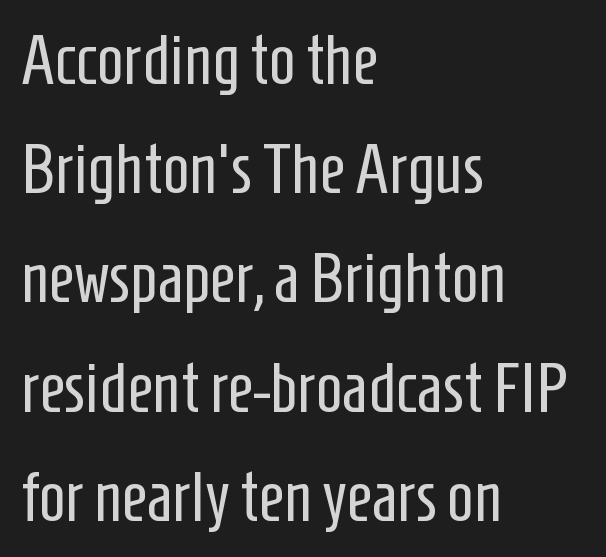
Q: Is the text bold? A: No.
Q: Is the text italic (slanted)? A: No, it is upright.
Q: Is the typeface a serif or a sans-serif typeface? A: Sans-serif.
Q: Is the text underlined? A: No.
Q: How is the paragraph aligned? A: Left-aligned.
Q: Is the spacing between letters normal or unusually wide? A: Normal.
Q: Is the spacing between lines tight, normal or loose? A: Normal.
Q: Width (condensed, normal, or wide)? A: Condensed.
Q: Stroke contrast? A: Low.
Q: x-height? A: Medium.
Q: Monospaced? A: No.
